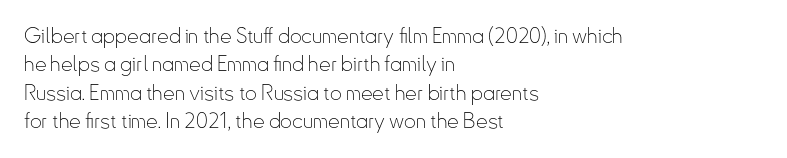
{"italic": "no", "bold": "no", "underline": "no", "align": "left", "line_spacing": "normal", "line_spacing_ratio": 1.35, "letter_spacing": "normal", "letter_spacing_em": 0.0, "glyph_px": 21}
